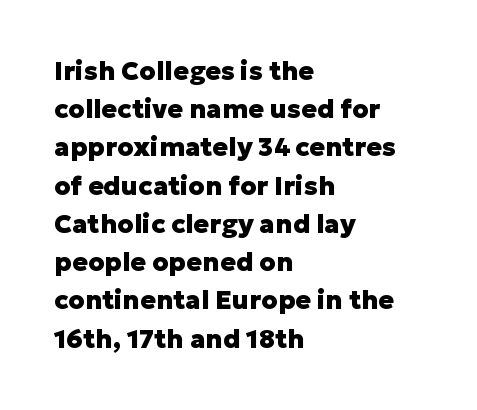
One glance says typical: line gaps are just what's usual. Students, note that the glyphs here touch the page at normal intervals. When letters stand straight like this, we call the style roman or upright. The string is rendered with underlining switched off. Casual observation: everything's shoved over to the left.
